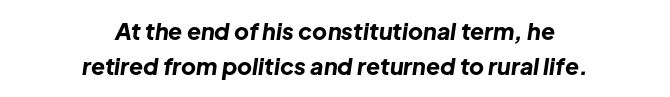
Q: Is the text bold? A: Yes.
Q: Is the text italic (slanted)? A: Yes, it leans right by about 8 degrees.
Q: Is the text underlined? A: No.
Q: How is the paragraph aligned? A: Centered.
Q: Is the spacing between letters normal or unusually wide? A: Normal.
Q: Is the spacing between lines tight, normal or loose? A: Normal.
